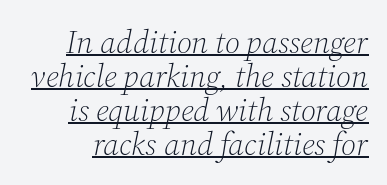
{"serif": "yes", "italic": "yes", "lean": "right", "slant_degrees": 12, "bold": "no", "weight": "light", "width": "normal", "stroke_contrast": "medium", "x_height": "medium", "monospaced": "no", "underline": "yes", "line_spacing": "tight", "line_spacing_ratio": 1.06, "letter_spacing": "normal", "letter_spacing_em": 0.0, "glyph_px": 32}
